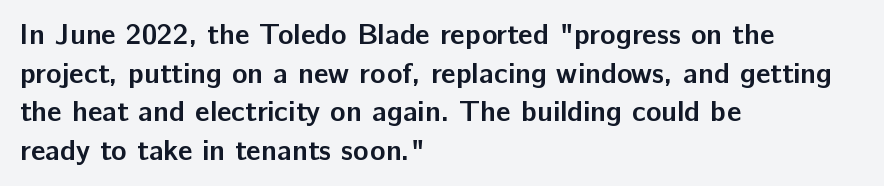
{"serif": "no", "italic": "no", "bold": "yes", "weight": "semibold", "width": "normal", "stroke_contrast": "low", "x_height": "medium", "monospaced": "no", "underline": "no", "align": "left", "line_spacing": "normal", "line_spacing_ratio": 1.33, "letter_spacing": "normal", "letter_spacing_em": 0.0, "glyph_px": 29}
